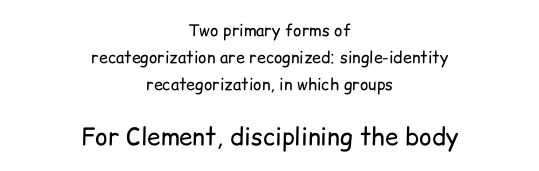
Neither beginnings nor endings align; midpoints do. Each row of text sits above clean, open space. Look at the glyph heights: the lower group is clearly the bigger setting. Normally led — the rows are evenly, conventionally spaced.
